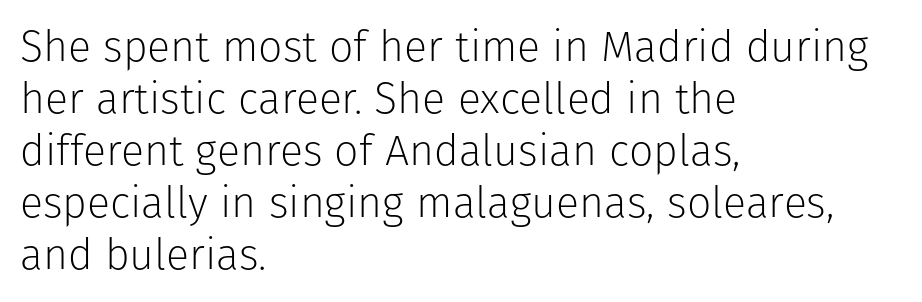
Q: Is the text bold? A: No.
Q: Is the text italic (slanted)? A: No, it is upright.
Q: Is the typeface a serif or a sans-serif typeface? A: Sans-serif.
Q: Is the text underlined? A: No.
Q: How is the paragraph aligned? A: Left-aligned.
Q: Is the spacing between letters normal or unusually wide? A: Normal.
Q: Width (condensed, normal, or wide)? A: Normal.
Q: Stroke contrast? A: Low.
Q: x-height? A: Medium.
Q: Monospaced? A: No.
